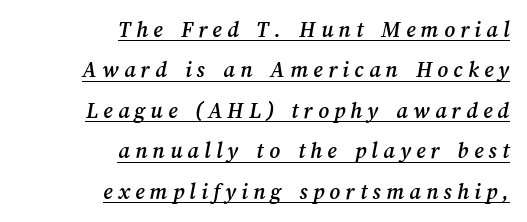
The image shows 23 px text type; set right-aligned, line spacing 1.76x, unusually wide letter spacing (+0.23 em), underlined.
